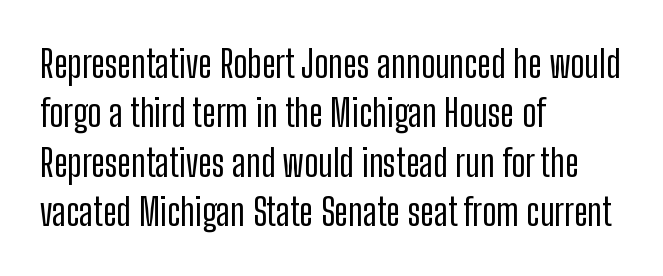
{"serif": "no", "italic": "no", "width": "condensed", "stroke_contrast": "low", "x_height": "medium", "monospaced": "no", "underline": "no", "align": "left", "line_spacing": "normal", "line_spacing_ratio": 1.3, "letter_spacing": "normal", "letter_spacing_em": 0.0, "glyph_px": 38}
